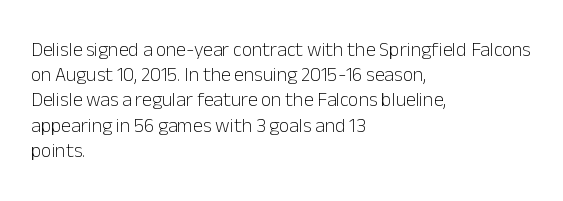
{"italic": "no", "bold": "no", "underline": "no", "align": "left", "line_spacing": "normal", "line_spacing_ratio": 1.26, "letter_spacing": "normal", "letter_spacing_em": 0.0, "glyph_px": 20}
